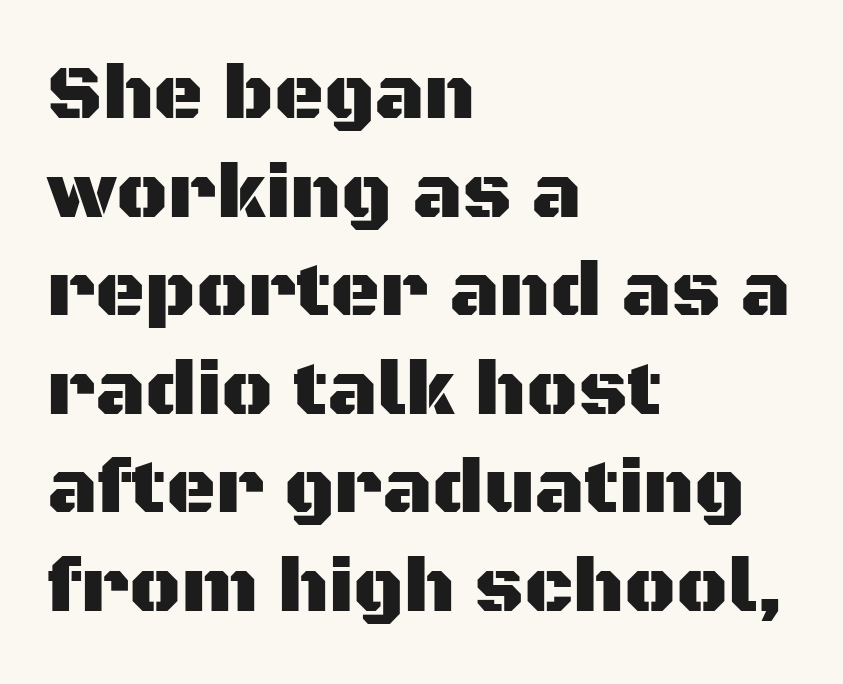
Q: Is the text italic (slanted)? A: No, it is upright.
Q: Is the typeface a serif or a sans-serif typeface? A: Sans-serif.
Q: Is the text underlined? A: No.
Q: How is the paragraph aligned? A: Left-aligned.
Q: Is the spacing between letters normal or unusually wide? A: Normal.
Q: Is the spacing between lines tight, normal or loose? A: Normal.
Q: Width (condensed, normal, or wide)? A: Normal.
Q: Stroke contrast? A: Medium.
Q: x-height? A: Large.
Q: Monospaced? A: No.
